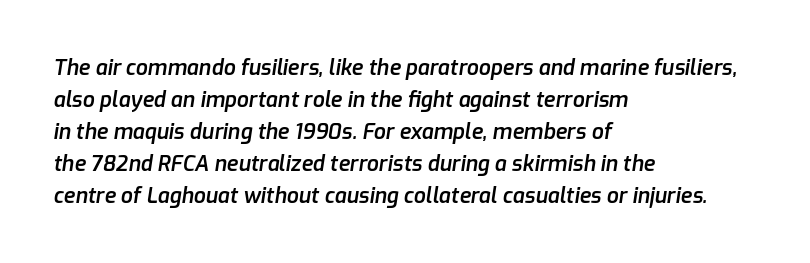
Q: Is the text bold? A: Semi-bold.
Q: Is the text italic (slanted)? A: Yes, it leans right by about 9 degrees.
Q: Is the text underlined? A: No.
Q: How is the paragraph aligned? A: Left-aligned.
Q: Is the spacing between letters normal or unusually wide? A: Normal.
Q: Is the spacing between lines tight, normal or loose? A: Normal.
